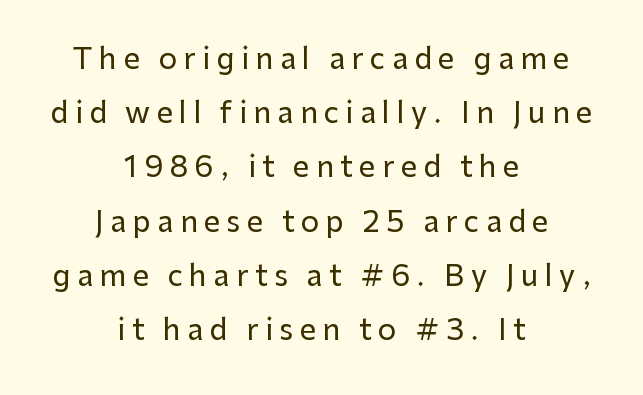
The image shows 29 px sans-serif type, upright; set centered, line spacing 1.87x, unusually wide letter spacing (+0.22 em), not underlined; low stroke contrast and a medium x-height.
